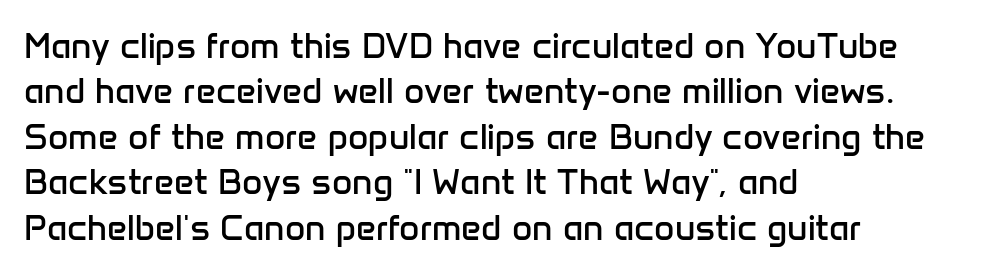
Vertical strokes here are truly vertical. A typesetter would label this face a sans. Character widths vary here, with narrow letters taking less room than wide ones. You could call the tracking neutral — neither tight nor loose. Weight: not bold — regular or lighter. Only glyphs here, with clear space below each row.
